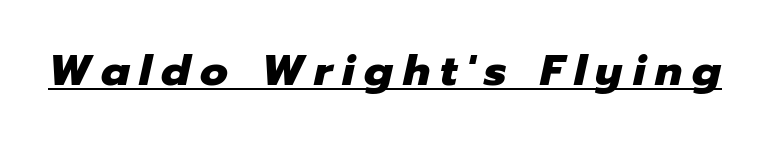
{"italic": "yes", "lean": "right", "slant_degrees": 12, "bold": "yes", "weight": "heavy", "width": "normal", "stroke_contrast": "low", "x_height": "medium", "monospaced": "no", "underline": "yes", "letter_spacing": "wide", "letter_spacing_em": 0.23, "glyph_px": 43}
